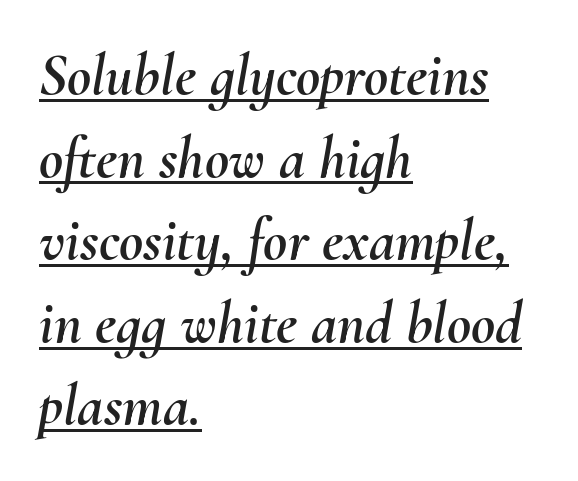
The image shows 59 px text type, italic (leaning right); set left-aligned, normal line spacing (1.4x), normal letter spacing, underlined; medium stroke contrast and a small x-height.
